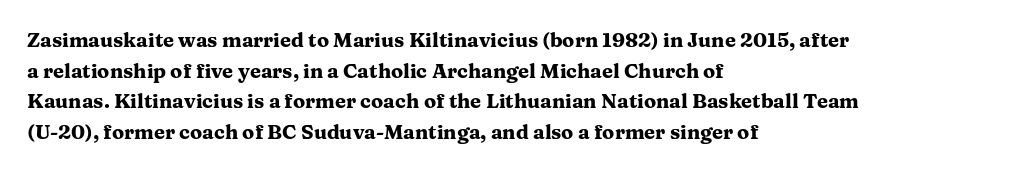
Underlining? Definitely not there. The paragraph has a hard left edge and a soft right edge. A typesetter would mark this as roman, not italic. What weight is shown? A full bold with thick strokes.
